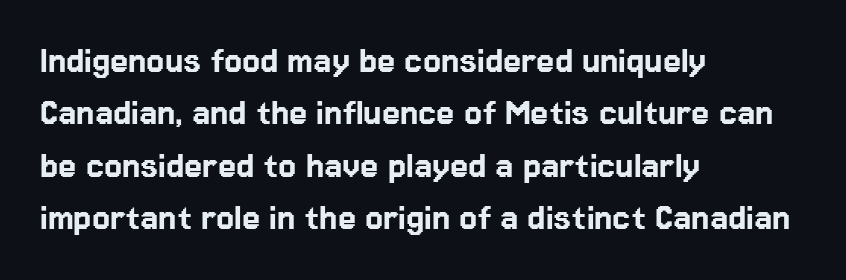
The image shows 41 px sans-serif type, upright; set left-aligned, normal line spacing (1.28x), normal letter spacing, not underlined; low stroke contrast and a medium x-height.
